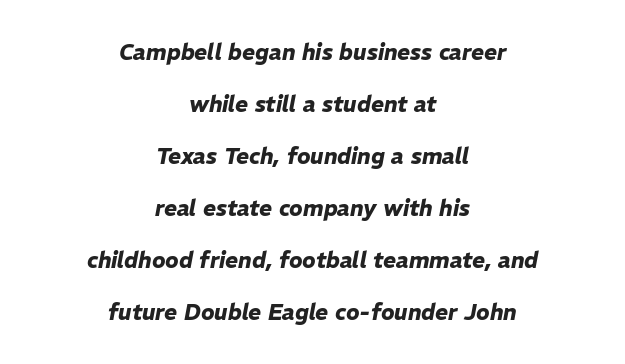
The image shows 22 px bold type, italic (leaning right); set centered, loose line spacing (2.36x), normal letter spacing, not underlined.
